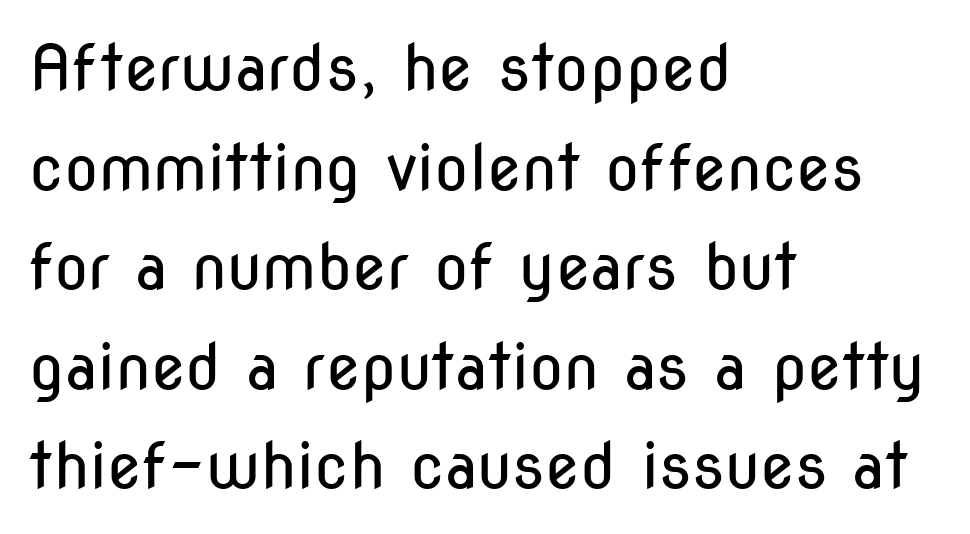
{"serif": "no", "italic": "no", "bold": "no", "weight": "regular", "width": "condensed", "stroke_contrast": "low", "x_height": "medium", "monospaced": "no", "underline": "no", "align": "left", "line_spacing": "normal", "line_spacing_ratio": 1.58, "letter_spacing": "normal", "letter_spacing_em": 0.0, "glyph_px": 63}
